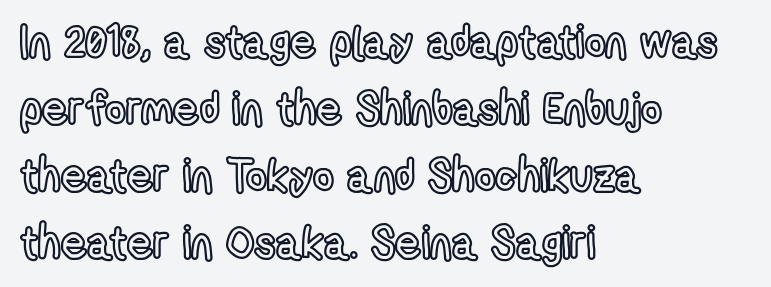
Posture: vertical. A typesetter would call this proportional, since set widths differ per character. The paragraph has a hard left edge and a soft right edge. Words appear dense and cohesive because spacing is normal. Whoever set this chose a conventional vertical rhythm.
